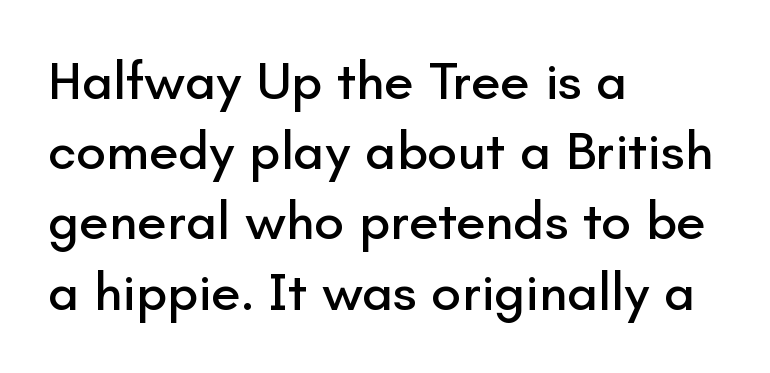
The image shows 54 px sans-serif type, upright; set left-aligned, normal line spacing (1.3x), normal letter spacing, not underlined; low stroke contrast and a small x-height.
